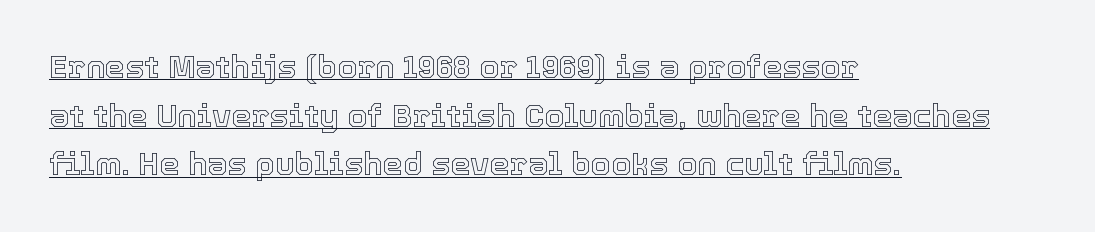
The image shows 32 px text type, upright; set left-aligned, normal line spacing (1.52x), normal letter spacing, underlined; a medium x-height.
